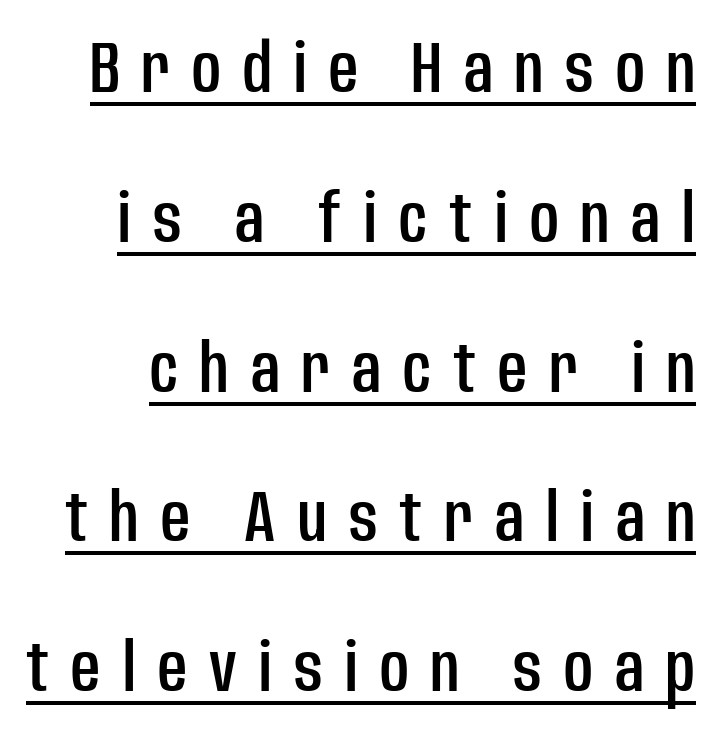
The image shows 71 px condensed sans-serif type, upright; set loose line spacing (2.11x), unusually wide letter spacing (+0.31 em), underlined; low stroke contrast and a large x-height.
